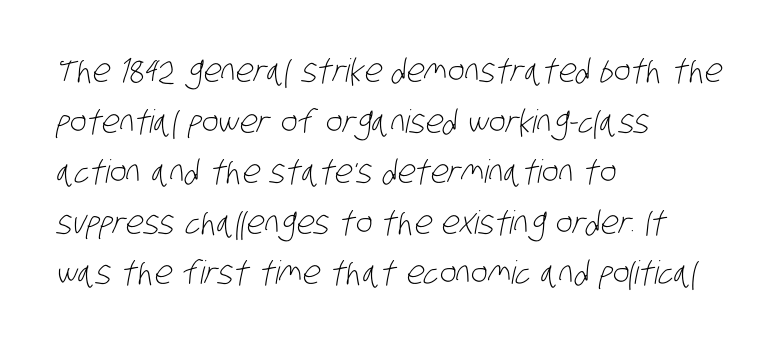
{"serif": "no", "bold": "no", "weight": "light", "width": "condensed", "stroke_contrast": "low", "x_height": "large", "monospaced": "no", "underline": "no", "align": "left", "line_spacing": "normal", "line_spacing_ratio": 1.58, "letter_spacing": "normal", "letter_spacing_em": 0.0, "glyph_px": 32}
